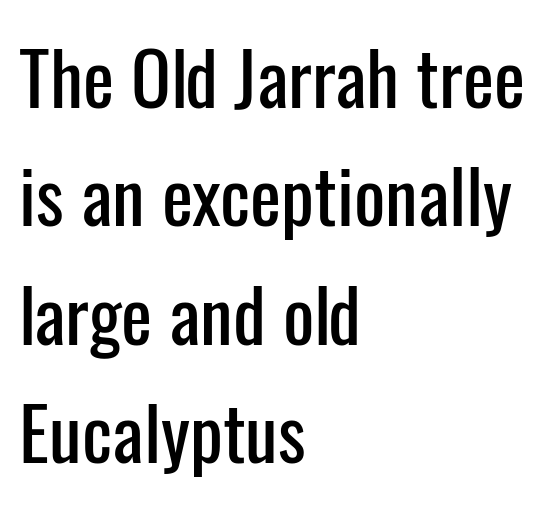
{"serif": "no", "italic": "no", "width": "condensed", "stroke_contrast": "low", "x_height": "medium", "monospaced": "no", "underline": "no", "align": "left", "line_spacing": "normal", "line_spacing_ratio": 1.6, "letter_spacing": "normal", "letter_spacing_em": 0.0, "glyph_px": 74}
